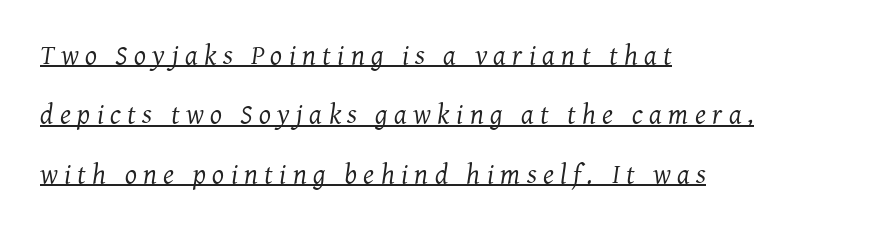
The image shows 28 px regular-weight serif type, italic (leaning right); set left-aligned, loose line spacing (2.12x), unusually wide letter spacing (+0.23 em), underlined; medium stroke contrast and a medium x-height.
